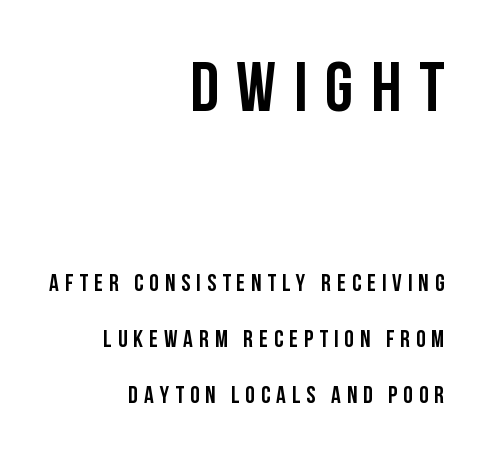
Q: Is the text bold? A: Yes.
Q: Is the text italic (slanted)? A: No, it is upright.
Q: Is the typeface a serif or a sans-serif typeface? A: Sans-serif.
Q: Is the text underlined? A: No.
Q: How is the paragraph aligned? A: Right-aligned.
Q: Is the spacing between letters normal or unusually wide? A: Unusually wide.
Q: Is the spacing between lines tight, normal or loose? A: Loose.
Q: Which block of text is set in a larger size, the first (top) or the second (bottom)? A: The first (top) one.
Q: Width (condensed, normal, or wide)? A: Condensed.
Q: Stroke contrast? A: Low.
Q: x-height? A: Large.
Q: Monospaced? A: No.
